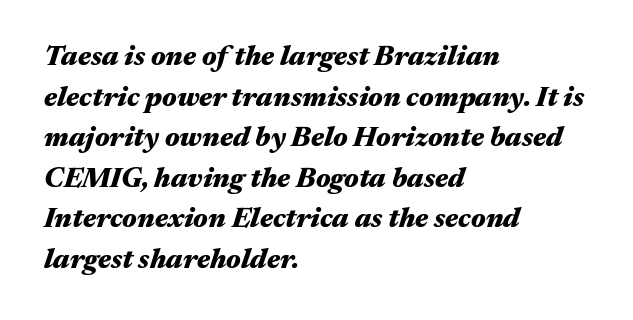
The image shows 28 px heavy, wide type, italic (leaning right); set left-aligned, normal line spacing (1.45x), normal letter spacing, not underlined; medium stroke contrast and a medium x-height.
